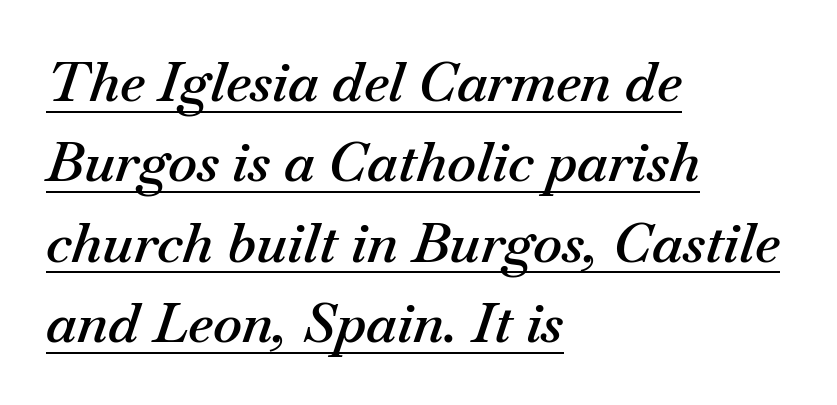
The image shows 55 px semibold type, italic (leaning right); set left-aligned, normal line spacing (1.46x), normal letter spacing, underlined; medium stroke contrast and a small x-height.
